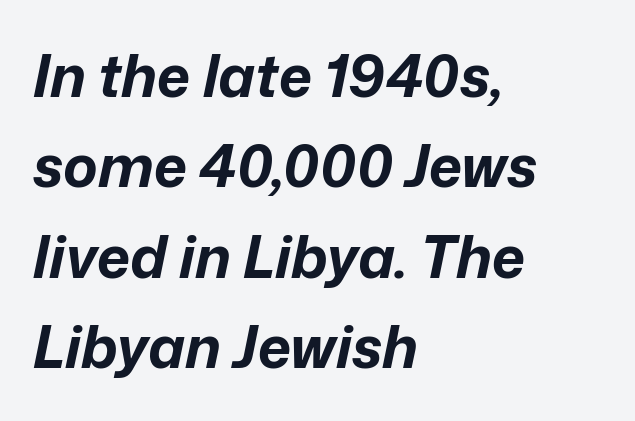
{"italic": "yes", "lean": "right", "slant_degrees": 12, "bold": "yes", "weight": "bold", "width": "normal", "stroke_contrast": "low", "x_height": "medium", "monospaced": "no", "underline": "no", "align": "left", "line_spacing": "normal", "line_spacing_ratio": 1.56, "letter_spacing": "normal", "letter_spacing_em": 0.0, "glyph_px": 58}
